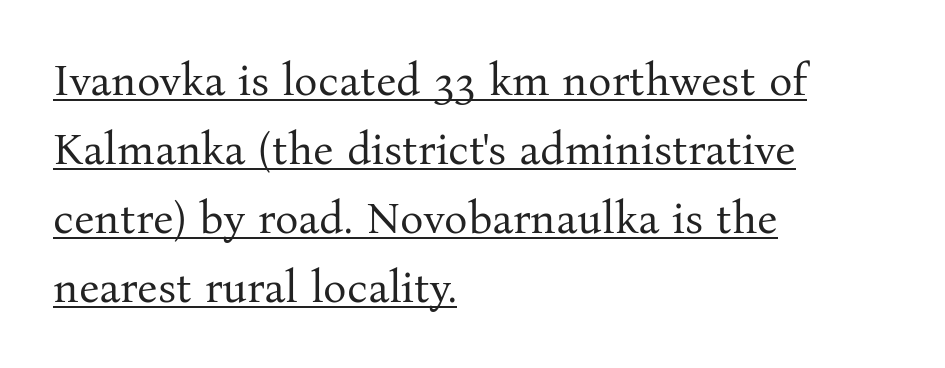
The image shows 44 px regular-weight serif type, upright; set left-aligned, normal line spacing (1.57x), normal letter spacing, underlined; medium stroke contrast and a medium x-height.
